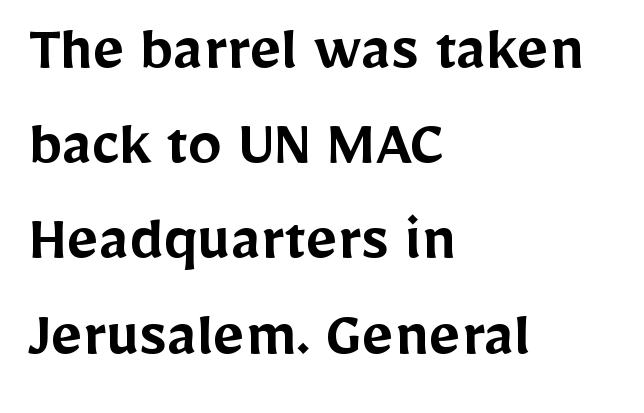
Q: Is the text bold? A: Semi-bold.
Q: Is the text italic (slanted)? A: No, it is upright.
Q: Is the typeface a serif or a sans-serif typeface? A: Sans-serif.
Q: Is the text underlined? A: No.
Q: How is the paragraph aligned? A: Left-aligned.
Q: Is the spacing between letters normal or unusually wide? A: Normal.
Q: Is the spacing between lines tight, normal or loose? A: Normal.
Q: Width (condensed, normal, or wide)? A: Normal.
Q: Stroke contrast? A: Low.
Q: x-height? A: Medium.
Q: Monospaced? A: No.
